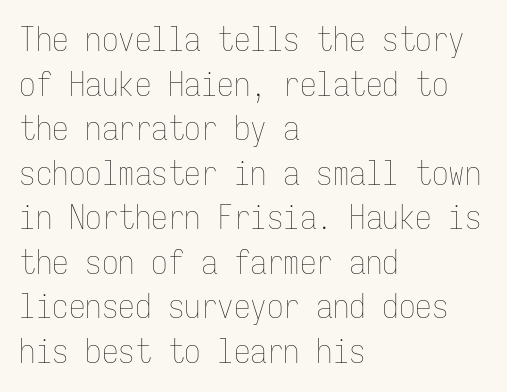
This rendering leaves character spacing at its baseline value. Nothing heavy about these letters — not bold at all. Successive baselines arrive at the customary interval. Visually the block forms a straight wall on the left and a jagged coastline on the right. Posture: straight, roman, zero tilt.
